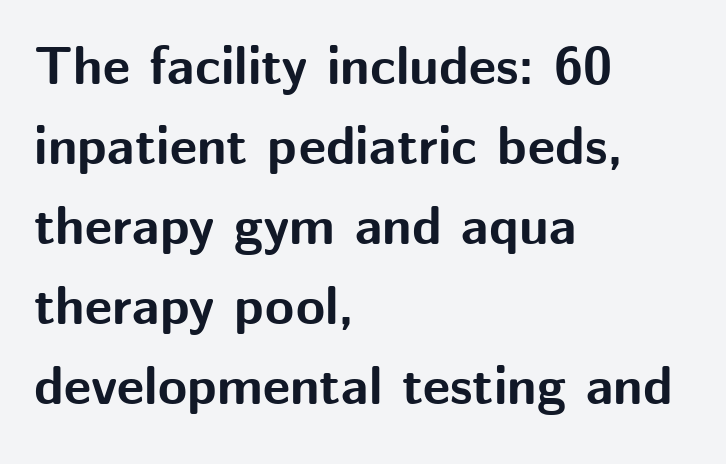
{"serif": "no", "italic": "no", "bold": "yes", "weight": "bold", "width": "normal", "stroke_contrast": "medium", "x_height": "medium", "monospaced": "no", "underline": "no", "align": "left", "line_spacing": "normal", "line_spacing_ratio": 1.51, "letter_spacing": "normal", "letter_spacing_em": 0.0, "glyph_px": 53}
